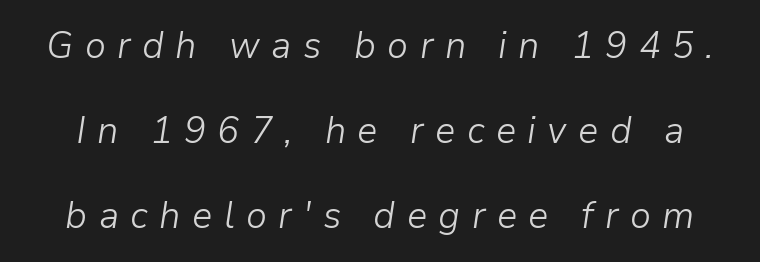
This is oblique type, the kind used for emphasis or titles. Words float on clear page, feet unadorned. You could not count columns in this text — the font is proportionally spaced. Words appear elongated and porous because spacing is wide. Is there much room between lines? Yes — plenty of vertical air separates them. Is the type heavy? It reads as light-to-regular instead.
